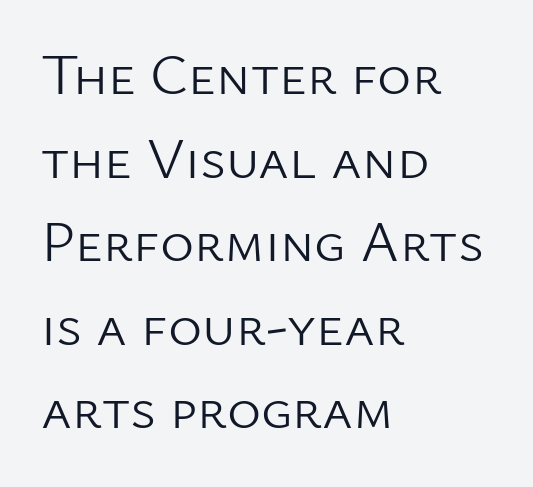
{"serif": "no", "italic": "no", "bold": "no", "weight": "light", "width": "normal", "stroke_contrast": "low", "x_height": "medium", "monospaced": "no", "underline": "no", "align": "left", "line_spacing": "normal", "line_spacing_ratio": 1.44, "letter_spacing": "normal", "letter_spacing_em": 0.0, "glyph_px": 58}
